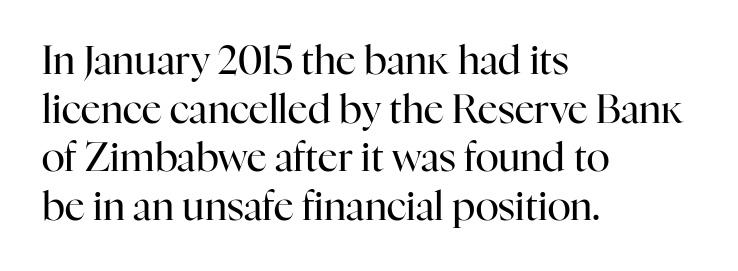
Leading matches the norm, producing a regular column. Think standard paragraph weight, or any step lighter than that. The letterforms sit shoulder to shoulder at normal distance. When letters stand straight like this, we call the style roman or upright.
